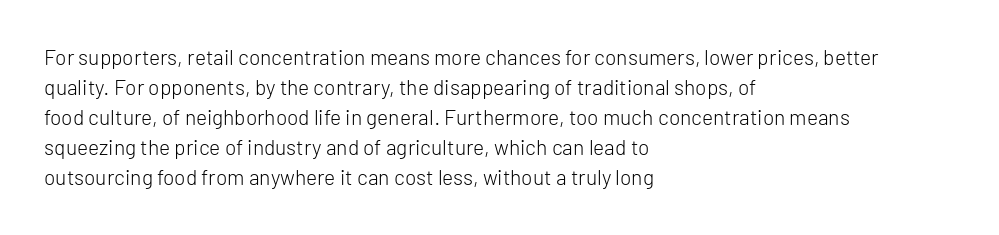
Compared with typical body copy, the letter spacing here is the same. The text block is weighted toward the left margin, trailing off unevenly rightward. The foot of each line stays bare and open. Evenly set lines give the paragraph a standard silhouette. Stroke thickness stays within the range of a standard reading face or lighter.
